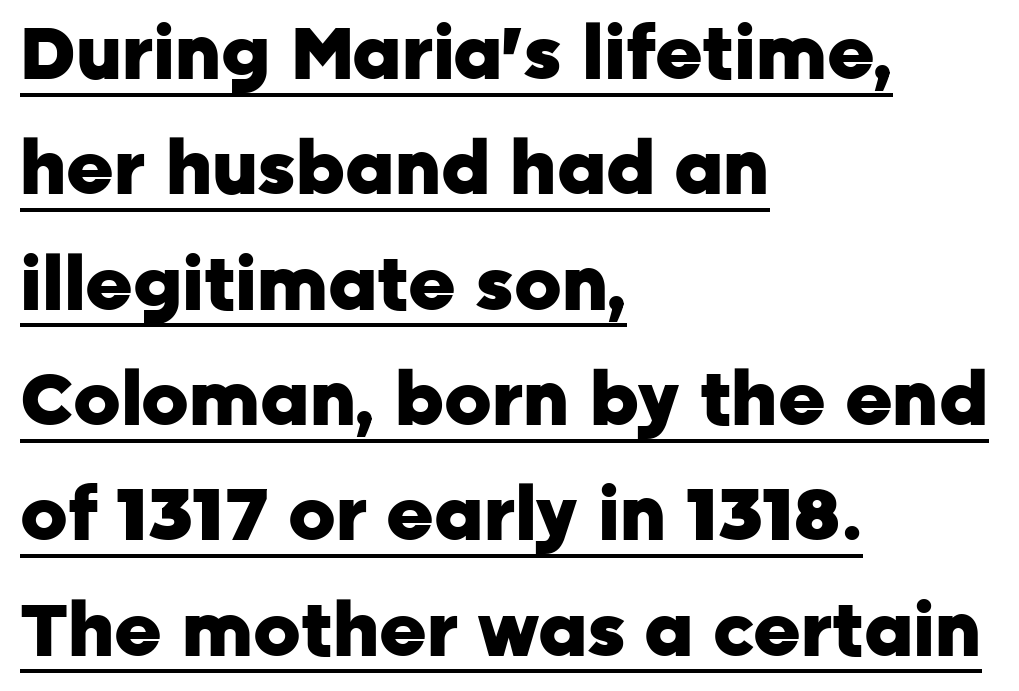
The image shows 73 px heavy sans-serif type, upright; set left-aligned, normal line spacing (1.58x), normal letter spacing, underlined; low stroke contrast and a medium x-height.
